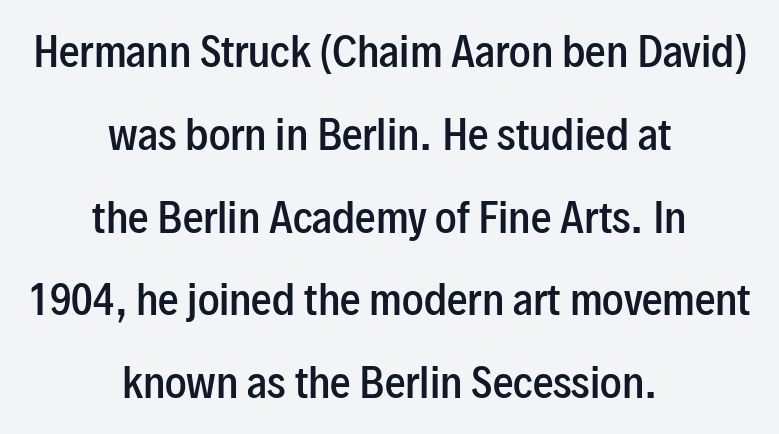
The space beneath each line is pristine and unruled. A typesetter would call this proportional, since set widths differ per character. Short note: letters normally spaced. Vertical spacing — loose.
